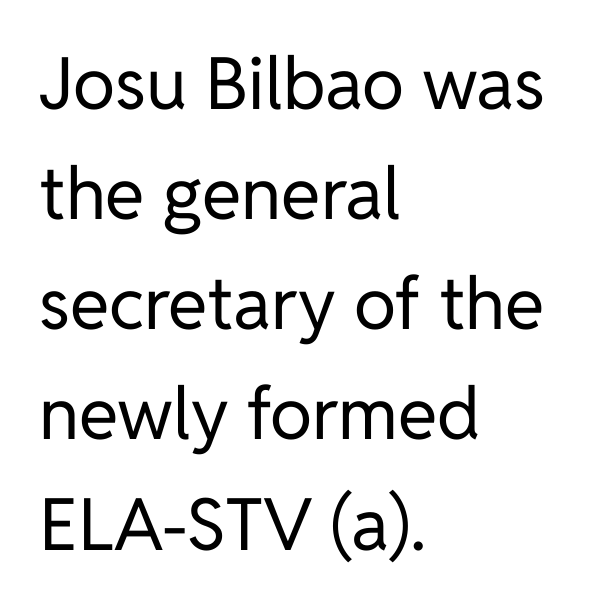
The image shows 72 px regular-weight sans-serif type, upright; set left-aligned, normal line spacing (1.53x), normal letter spacing, not underlined; low stroke contrast and a medium x-height.
